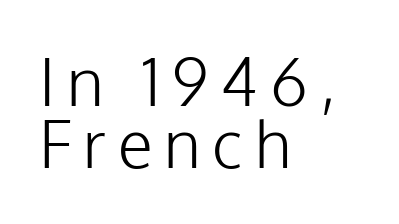
Leading is clearly below the norm, producing a dense column. The face looks like a standard text weight, possibly lighter. Observe the absence of serifs on each vertical stroke in this sample. Every character sits straight up, as roman type does. Each letter keeps its own natural width here, so spacing adapts to shape.
